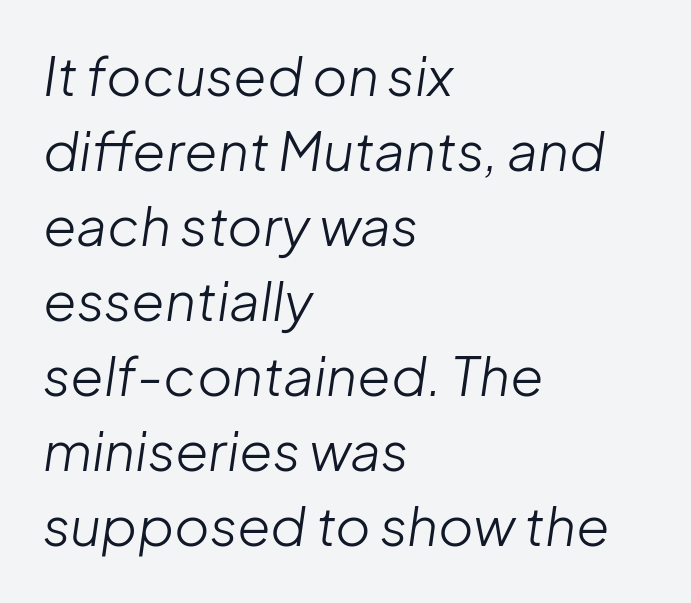
The image shows 54 px light type, italic (leaning right); set left-aligned, normal line spacing (1.39x), normal letter spacing, not underlined; low stroke contrast and a medium x-height.
